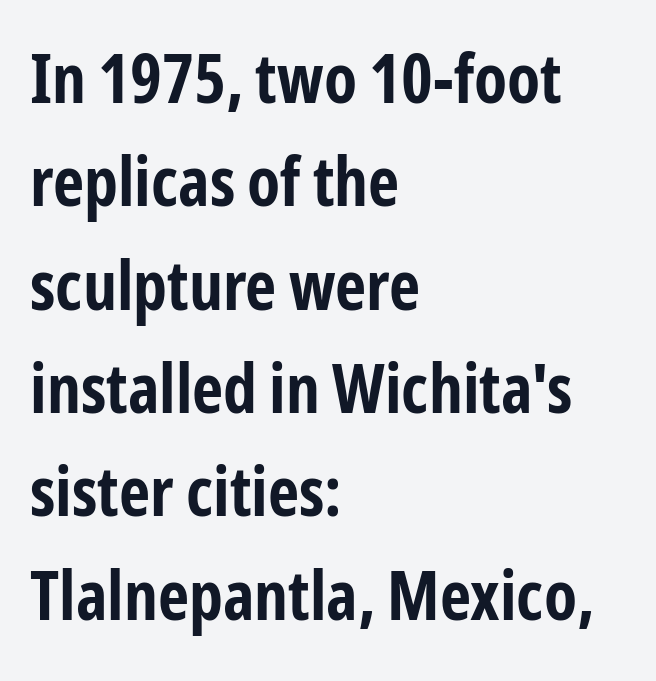
The image shows 68 px bold, condensed sans-serif type, upright; set left-aligned, normal line spacing (1.52x), normal letter spacing, not underlined; low stroke contrast and a medium x-height.
